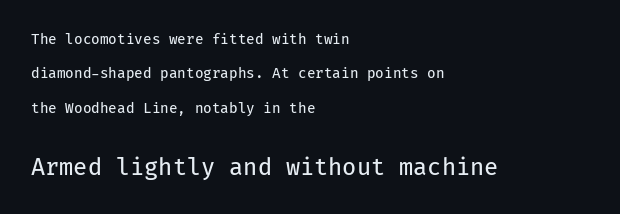
{"italic": "no", "bold": "no", "underline": "no", "align": "left", "line_spacing": "loose", "line_spacing_ratio": 2.46, "letter_spacing": "normal", "letter_spacing_em": 0.0, "larger_block": "second", "size_ratio": 1.64, "glyph_px": 23}
